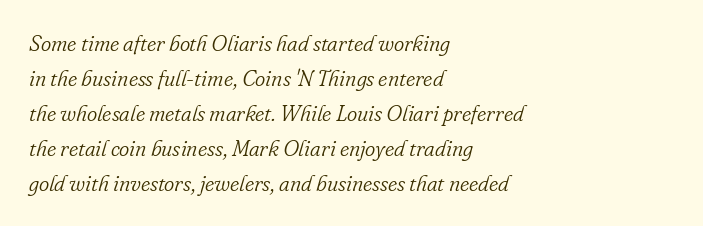
The image shows 22 px text type, italic (leaning right); set left-aligned, normal line spacing (1.59x), normal letter spacing, not underlined.
